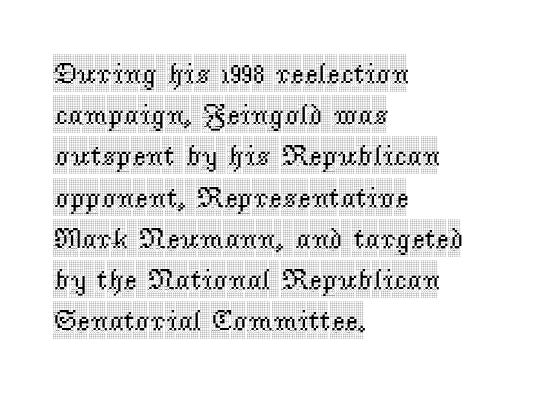
{"serif": "yes", "italic": "no", "width": "condensed", "x_height": "large", "monospaced": "no", "underline": "no", "align": "left", "line_spacing": "normal", "line_spacing_ratio": 1.42, "letter_spacing": "normal", "letter_spacing_em": 0.0, "glyph_px": 29}
